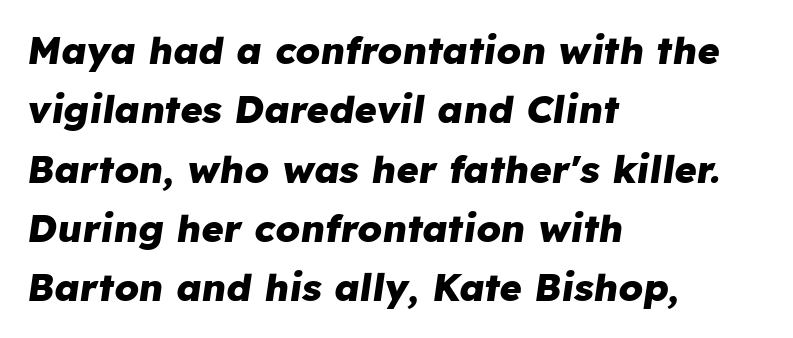
{"italic": "yes", "lean": "right", "slant_degrees": 8, "bold": "yes", "weight": "heavy", "width": "normal", "stroke_contrast": "low", "x_height": "medium", "monospaced": "no", "underline": "no", "align": "left", "line_spacing": "normal", "line_spacing_ratio": 1.56, "letter_spacing": "normal", "letter_spacing_em": 0.0, "glyph_px": 38}
